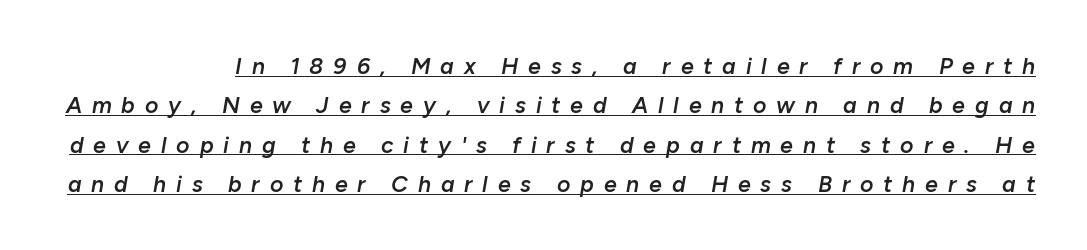
The image shows 23 px text type, italic (leaning right); set line spacing 1.71x, unusually wide letter spacing (+0.43 em), underlined.
